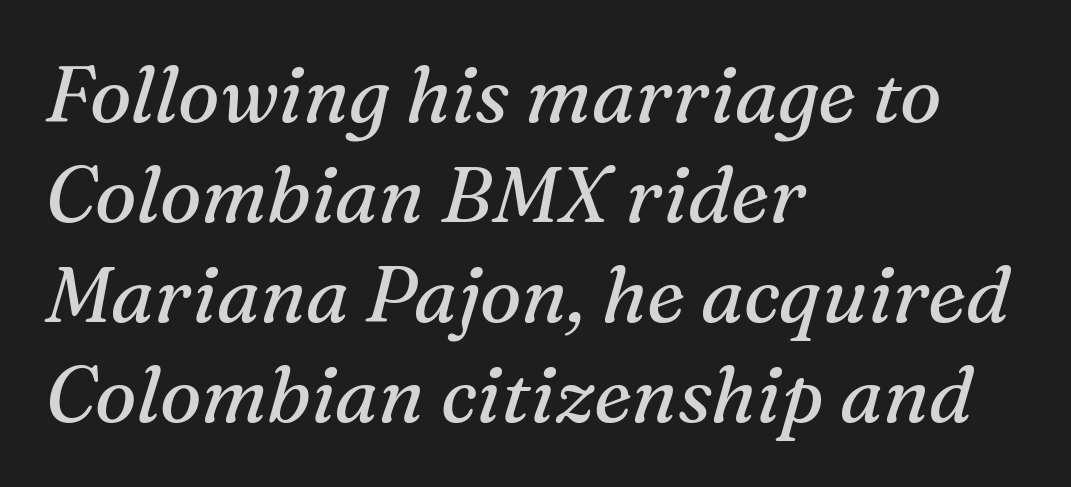
Is this a fixed-width face? No — the glyphs have proportional, varying widths. The strokes are not fattened; the text isn't bold. Students, observe: this is what conventionally led text looks like. Typographically, this falls in the serif category. The lines in this sample share a left origin and differ only in where they stop. Slanted lettering throughout.
